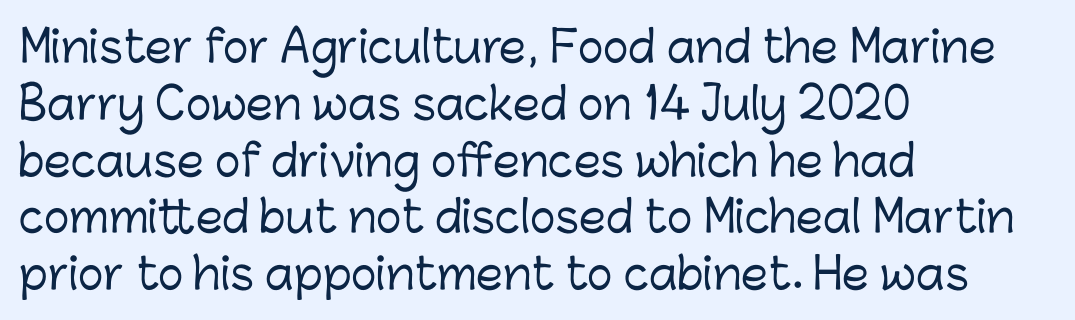
The rendering uses natural spacing where letterforms have individual widths. This is roman type, the default non-slanted kind. Line starts are locked; line ends wander. I'd call this a sans setting — the letters go barefoot. Quick note: underline off.
